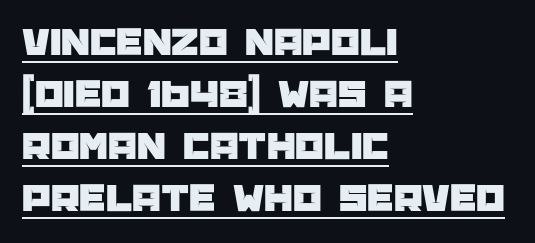
{"serif": "no", "italic": "no", "width": "normal", "stroke_contrast": "low", "x_height": "large", "monospaced": "no", "underline": "yes", "align": "left", "line_spacing": "normal", "line_spacing_ratio": 1.27, "letter_spacing": "normal", "letter_spacing_em": 0.0, "glyph_px": 41}
